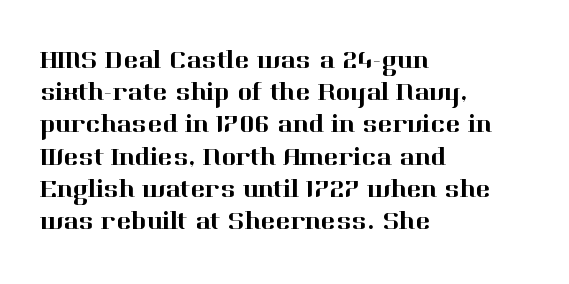
Q: Is the text italic (slanted)? A: No, it is upright.
Q: Is the text underlined? A: No.
Q: How is the paragraph aligned? A: Left-aligned.
Q: Is the spacing between letters normal or unusually wide? A: Normal.
Q: Is the spacing between lines tight, normal or loose? A: Normal.
